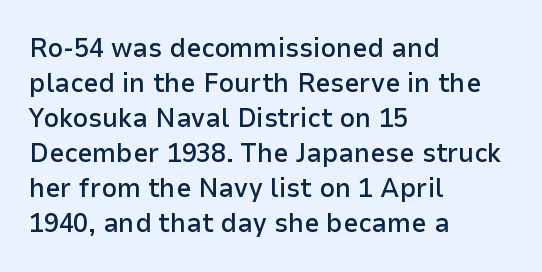
Heft: intermediate — a semibold. How are the letters spaced? Ordinarily, with no added tracking. A typesetter would call this leading conventional body-copy spacing. These lines are set flush left with a ragged right edge. No word sits above an underline. Posture: vertical.
